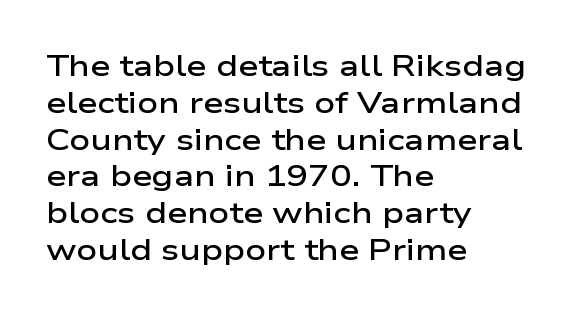
The face used here is a sans, in the tradition of grotesques and geometrics. What weight is shown? A semibold, between regular and bold. This sample has the flowing, uneven cadence of proportional lettering. This is the regular roman posture of the typeface. Words appear dense and cohesive because spacing is normal. The passage is arranged the way most books set body copy — flush left.
